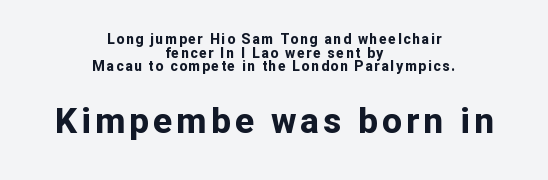
The image shows 35 px bold sans-serif type, upright; set centered, tight line spacing (0.97x), not underlined; the second (bottom) block is 2.5x larger; low stroke contrast and a medium x-height.
